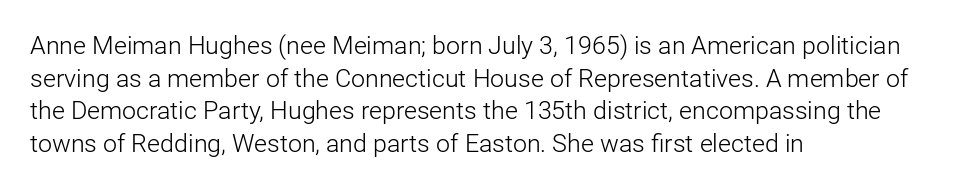
{"italic": "no", "bold": "no", "underline": "no", "align": "left", "line_spacing": "normal", "line_spacing_ratio": 1.31, "letter_spacing": "normal", "letter_spacing_em": 0.0, "glyph_px": 25}
